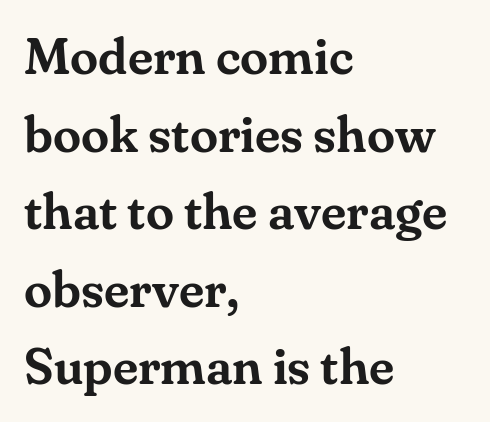
The image shows 51 px serif type, upright; set left-aligned, normal line spacing (1.52x), normal letter spacing, not underlined; medium stroke contrast and a small x-height.
